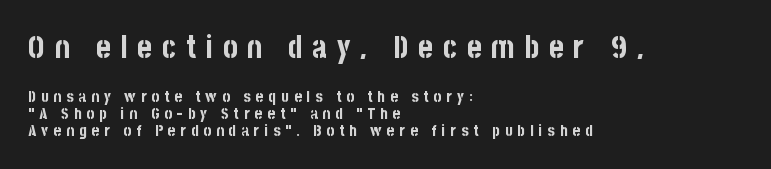
The lines are quadded left. Beneath every word, the page is bare. How are the letters spaced? Widely, with obvious added tracking. Does the bottom block carry the larger type? No, the top block does. Proportional: the letters do not fall into vertical columns. Style check: upright.
